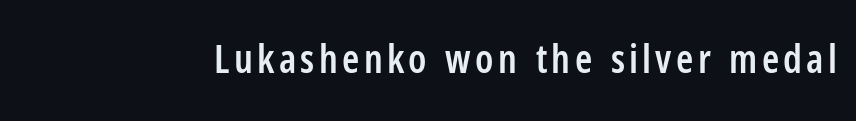
The image shows 39 px semibold, condensed sans-serif type, upright; set not underlined; low stroke contrast and a medium x-height.
